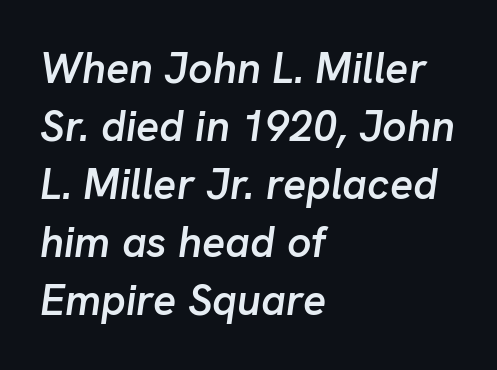
The image shows 43 px semibold type, italic (leaning right); set left-aligned, normal line spacing (1.35x), normal letter spacing, not underlined; low stroke contrast and a medium x-height.
